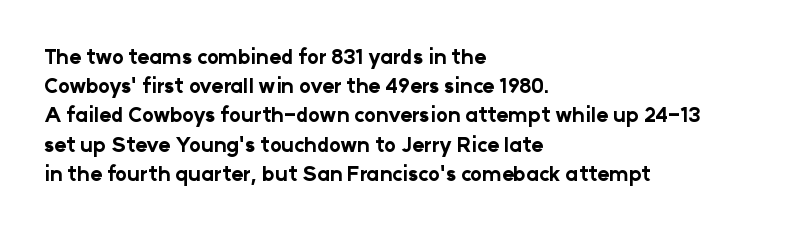
{"italic": "no", "bold": "yes", "underline": "no", "align": "left", "line_spacing": "normal", "line_spacing_ratio": 1.46, "letter_spacing": "normal", "letter_spacing_em": 0.0, "glyph_px": 20}
